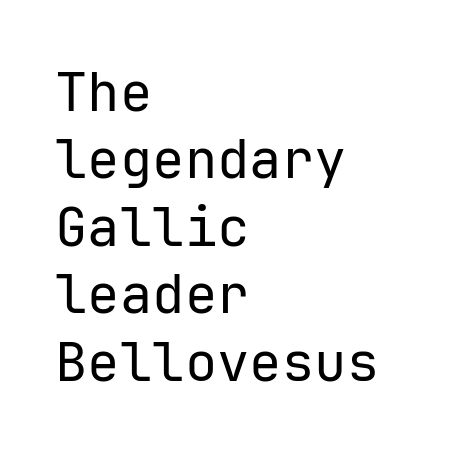
Nothing unusual about the tracking: characters are spaced as the font intends. Each line starts at the same left margin while the right side varies. Beneath every word, the page is bare. No extra ink here — the face is not bold.
